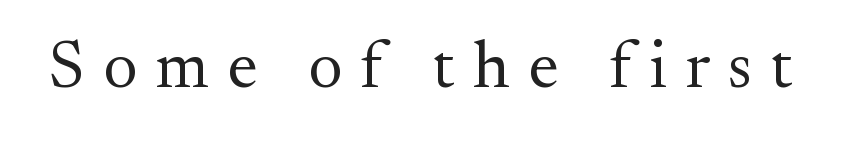
Q: Is the text bold? A: No.
Q: Is the text italic (slanted)? A: No, it is upright.
Q: Is the typeface a serif or a sans-serif typeface? A: Serif.
Q: Is the text underlined? A: No.
Q: Is the spacing between letters normal or unusually wide? A: Unusually wide.
Q: Width (condensed, normal, or wide)? A: Normal.
Q: Stroke contrast? A: Medium.
Q: x-height? A: Small.
Q: Monospaced? A: No.
